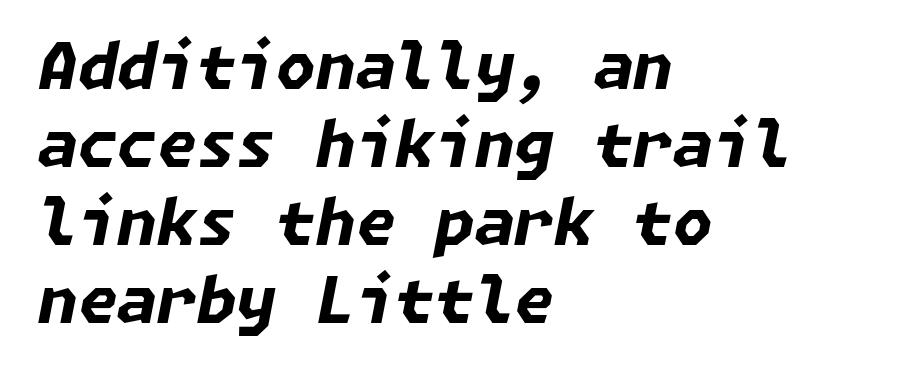
Slant detected: the letters are inclined. Plenty of ink on the page — the face is bold. Underlining? Definitely not there. The horizontal fit of the characters is conventional and even. The lines in this sample share a left origin and differ only in where they stop.
